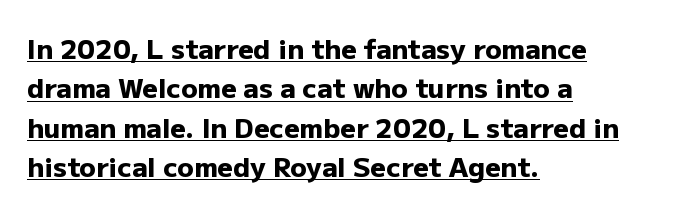
The font's upright variant was chosen for this text. Every row of glyphs begins at an identical x-position on the left. Summary of vertical rhythm: regular, with standard interline spacing. Every letter is thick-stroked: bold, no question. Here the glyphs are tracked normally, forming tight word shapes.
